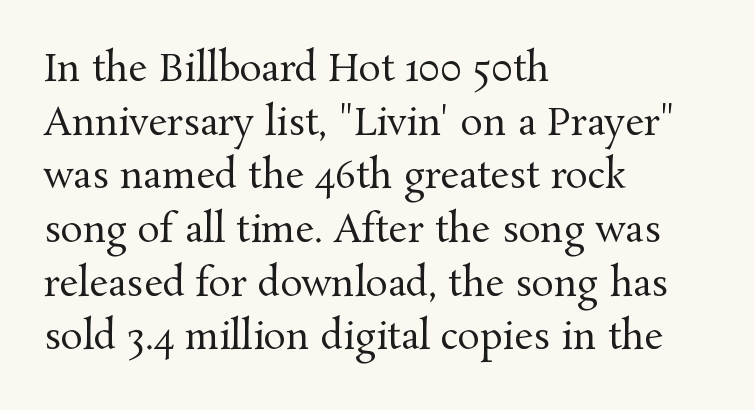
{"serif": "yes", "italic": "no", "bold": "no", "weight": "regular", "width": "normal", "stroke_contrast": "medium", "x_height": "medium", "monospaced": "no", "underline": "no", "align": "left", "line_spacing": "normal", "line_spacing_ratio": 1.45, "letter_spacing": "normal", "letter_spacing_em": 0.0, "glyph_px": 37}
